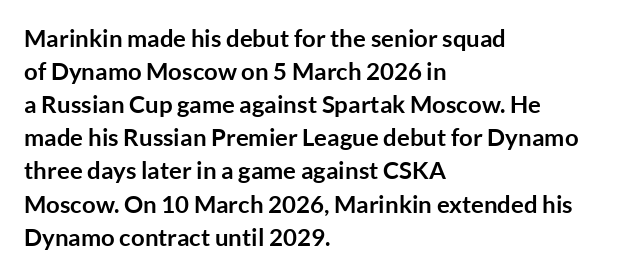
These lines keep a tight, regular rhythm from letter to letter. Heavy-handed strokes throughout: this text is bold. A normal amount of white space separates one row of letters from the next. The font's upright variant was chosen for this text. The string is rendered with underlining switched off. Which margin do the lines hug? The left one — the right edge is uneven.
